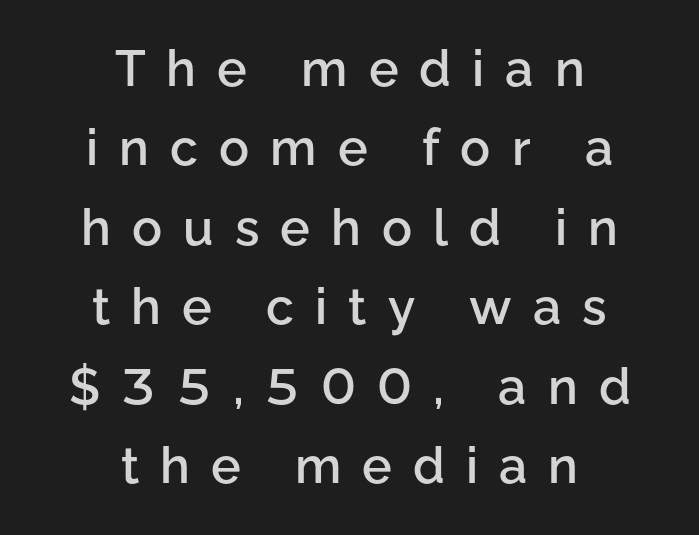
A roman cut, with each character standing at attention. Reading down the column, the eye jumps a familiar distance to each next line. Every row of glyphs is offset so its center matches the block's center. Looks like regular typesetting: each glyph gets only the width it needs. Semibold letterforms, between regular and bold. The gap between lines stays unmarked.
